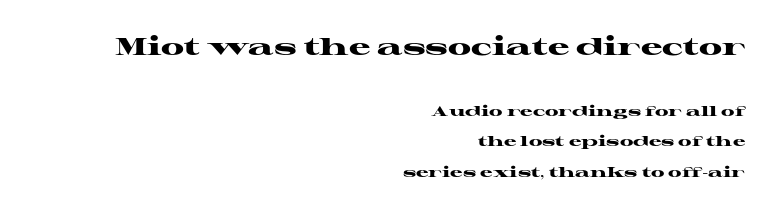
{"italic": "no", "bold": "yes", "underline": "no", "align": "right", "line_spacing": "loose", "line_spacing_ratio": 2.16, "letter_spacing": "normal", "letter_spacing_em": 0.0, "larger_block": "first", "size_ratio": 1.71, "glyph_px": 24}
